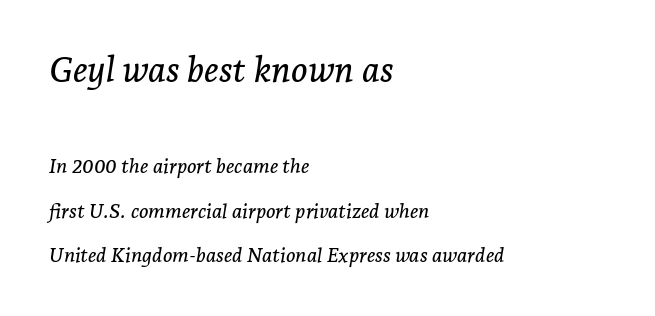
Q: Is the text italic (slanted)? A: Yes, it leans right by about 7 degrees.
Q: Is the typeface a serif or a sans-serif typeface? A: Serif.
Q: Is the text underlined? A: No.
Q: How is the paragraph aligned? A: Left-aligned.
Q: Is the spacing between letters normal or unusually wide? A: Normal.
Q: Is the spacing between lines tight, normal or loose? A: Loose.
Q: Which block of text is set in a larger size, the first (top) or the second (bottom)? A: The first (top) one.
Q: Width (condensed, normal, or wide)? A: Normal.
Q: Stroke contrast? A: Low.
Q: x-height? A: Medium.
Q: Monospaced? A: No.
